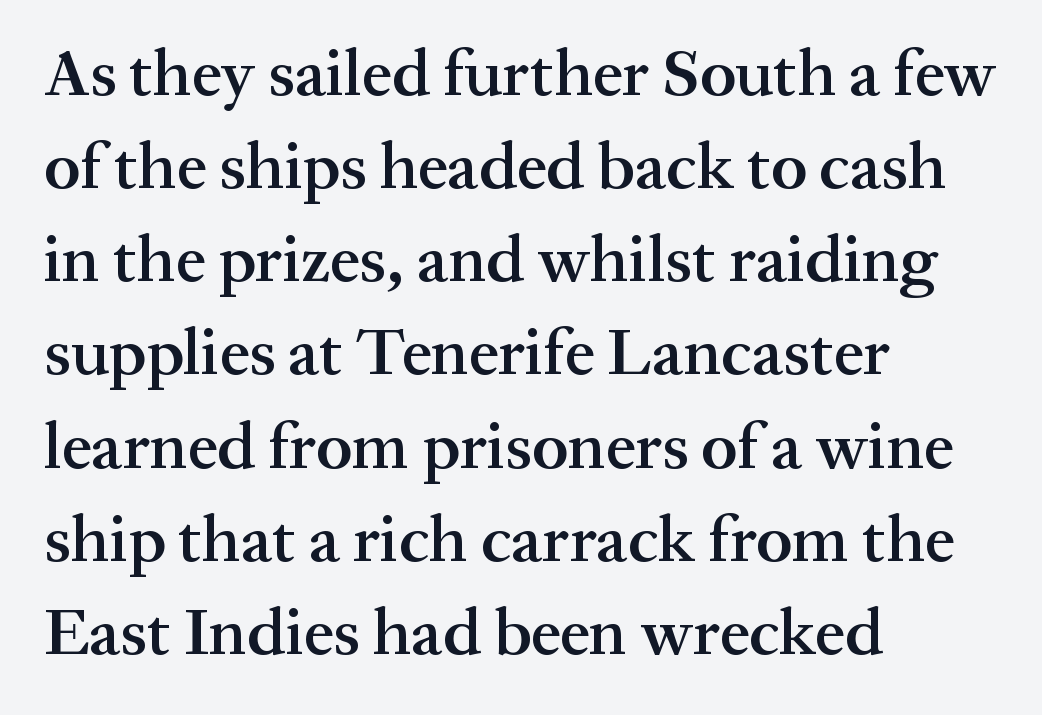
Observe the ordinary spacing: letters are neighbours, not strangers. Small tapered or slab feet sit at the stroke ends, so this counts as serif. The passage shown is not underscored anywhere. Is the block centered? No — it sits flush against the left margin. This block has exactly the height ordinary leading produces.
